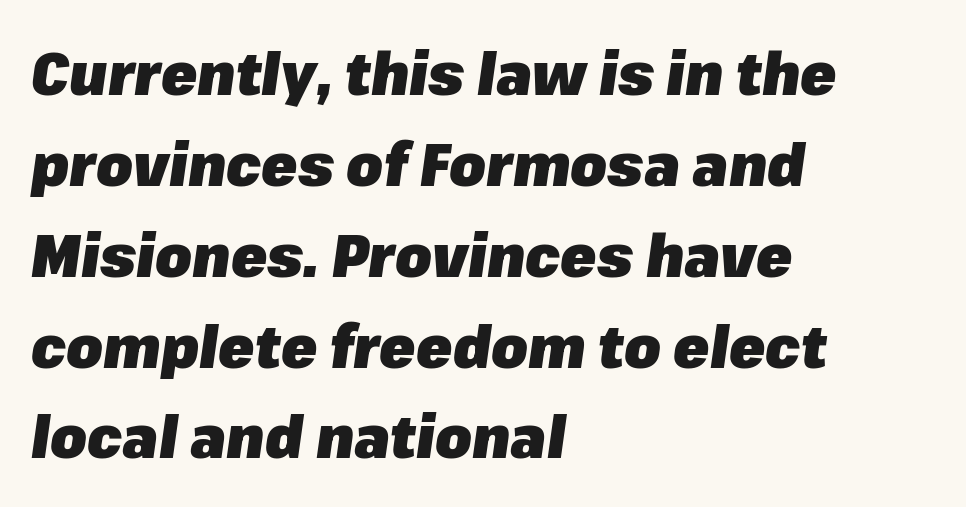
Q: Is the text bold? A: Yes.
Q: Is the text italic (slanted)? A: Yes, it leans right by about 8 degrees.
Q: Is the text underlined? A: No.
Q: How is the paragraph aligned? A: Left-aligned.
Q: Is the spacing between letters normal or unusually wide? A: Normal.
Q: Is the spacing between lines tight, normal or loose? A: Normal.
Q: Width (condensed, normal, or wide)? A: Normal.
Q: Stroke contrast? A: Low.
Q: x-height? A: Medium.
Q: Monospaced? A: No.
